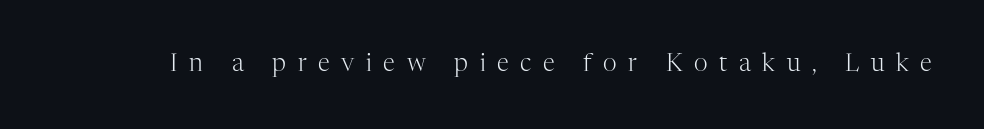
Q: Is the text bold? A: No.
Q: Is the text italic (slanted)? A: No, it is upright.
Q: Is the text underlined? A: No.
Q: Is the spacing between letters normal or unusually wide? A: Unusually wide.
